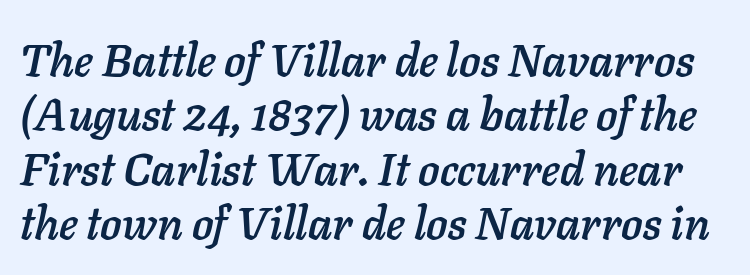
{"italic": "yes", "lean": "right", "slant_degrees": 11, "width": "normal", "stroke_contrast": "low", "x_height": "medium", "monospaced": "no", "underline": "no", "line_spacing_ratio": 1.21, "letter_spacing": "normal", "letter_spacing_em": 0.0, "glyph_px": 45}
